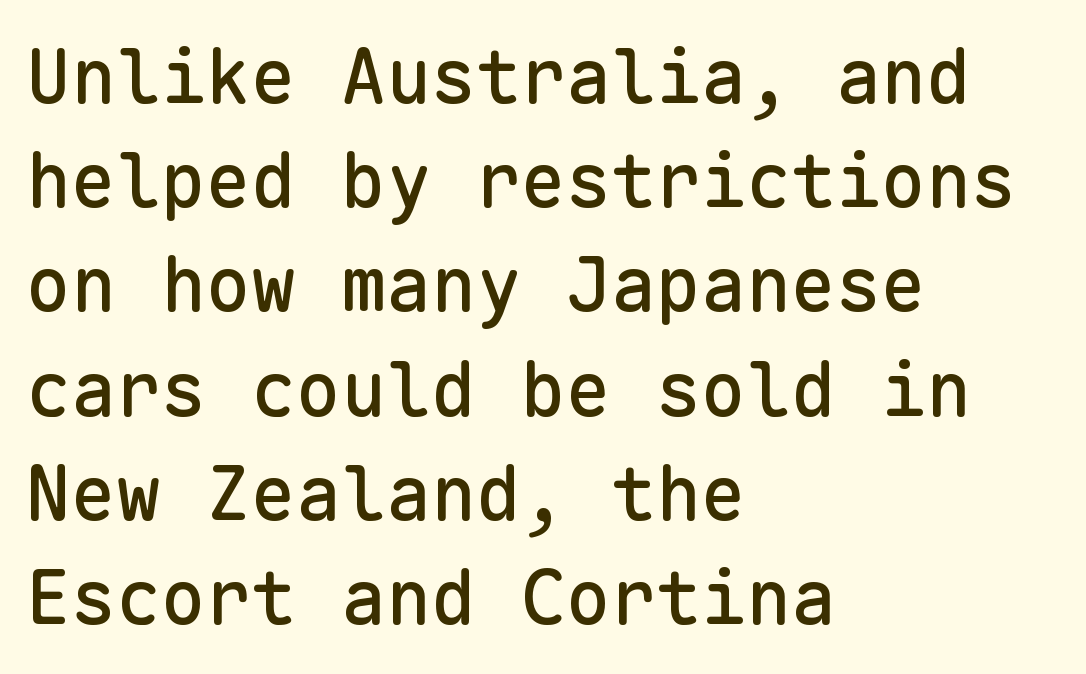
Q: Is the text italic (slanted)? A: No, it is upright.
Q: Is the typeface a serif or a sans-serif typeface? A: Sans-serif.
Q: Is the text underlined? A: No.
Q: How is the paragraph aligned? A: Left-aligned.
Q: Is the spacing between letters normal or unusually wide? A: Normal.
Q: Is the spacing between lines tight, normal or loose? A: Normal.
Q: Width (condensed, normal, or wide)? A: Normal.
Q: Stroke contrast? A: Low.
Q: x-height? A: Medium.
Q: Monospaced? A: Yes.
